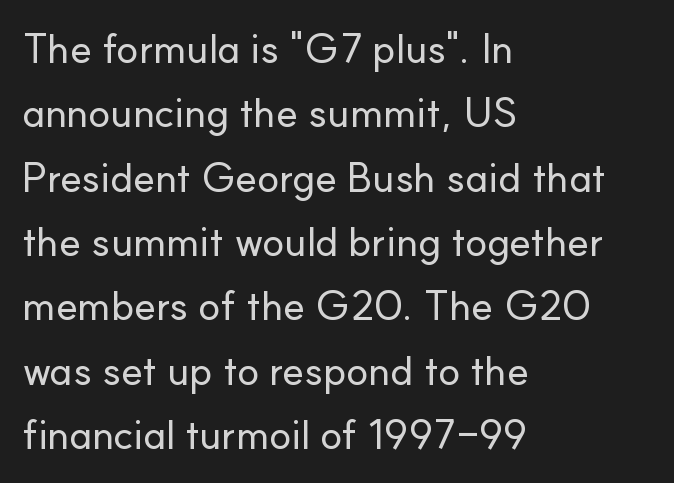
Unlike a traditional serif, this face leaves its strokes unadorned. This rendering uses left alignment, leaving the right contour irregular. You could not count columns in this text — the font is proportionally spaced. Plain, unruled lines of type. Nothing unusual about the tracking: characters are spaced as the font intends. Leading matches the norm, producing a regular column.
